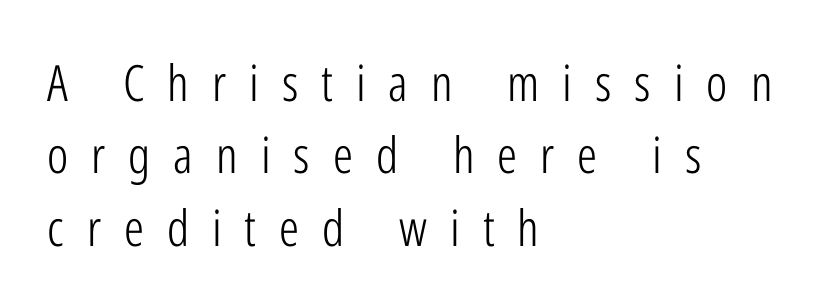
{"serif": "no", "italic": "no", "bold": "no", "weight": "light", "width": "condensed", "stroke_contrast": "low", "x_height": "medium", "monospaced": "no", "underline": "no", "align": "left", "line_spacing": "normal", "line_spacing_ratio": 1.45, "letter_spacing": "wide", "letter_spacing_em": 0.46, "glyph_px": 50}
